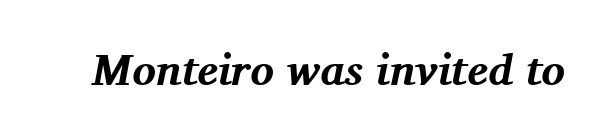
{"serif": "yes", "italic": "yes", "lean": "right", "slant_degrees": 11, "bold": "yes", "weight": "bold", "width": "normal", "stroke_contrast": "medium", "x_height": "medium", "monospaced": "no", "underline": "no", "letter_spacing": "normal", "letter_spacing_em": 0.0, "glyph_px": 44}
